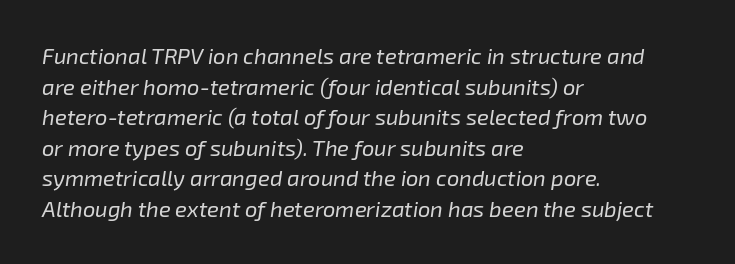
The image shows 22 px text type, italic (leaning right); set left-aligned, normal line spacing (1.39x), normal letter spacing, not underlined.
